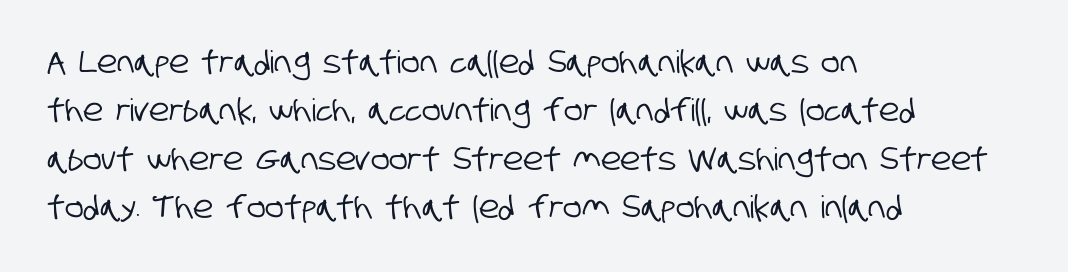
The image shows 31 px condensed sans-serif type; set left-aligned, normal line spacing (1.56x), normal letter spacing, not underlined; low stroke contrast and a large x-height.
